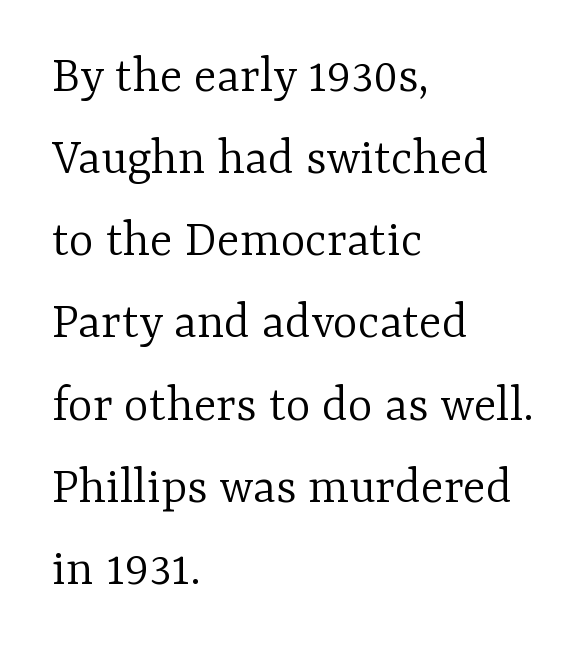
The image shows 53 px light serif type, upright; set left-aligned, normal line spacing (1.55x), normal letter spacing, not underlined; low stroke contrast and a medium x-height.
